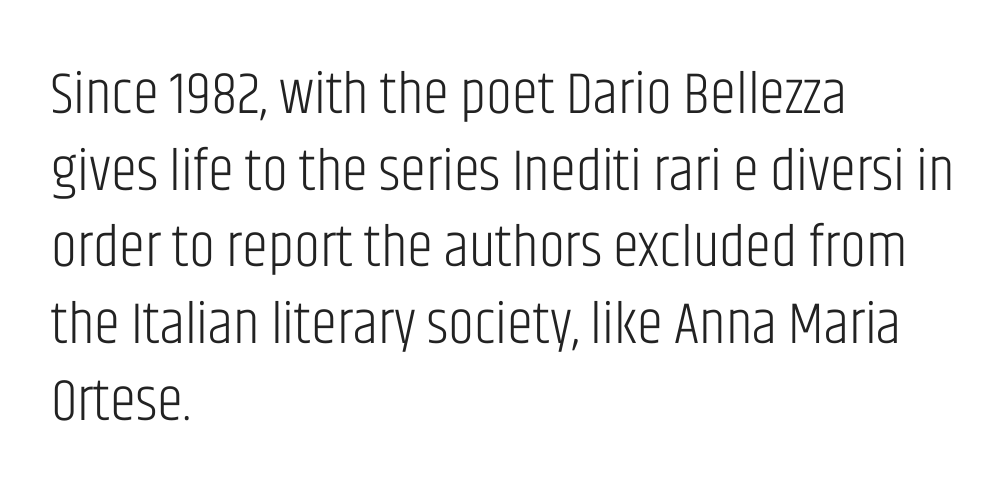
I'd call this a sans setting — the letters go barefoot. Where is the straight margin? On the left. Tracking value appears to be zero — textbook default spacing. The passage shown is not bold in any degree.
